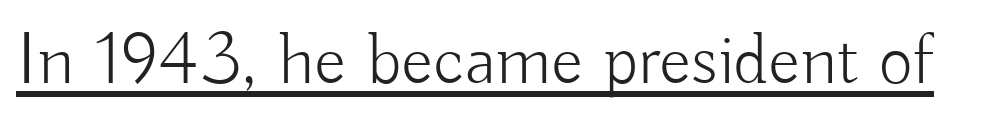
{"serif": "no", "italic": "no", "bold": "no", "weight": "light", "width": "normal", "stroke_contrast": "low", "x_height": "small", "monospaced": "no", "underline": "yes", "letter_spacing": "normal", "letter_spacing_em": 0.0, "glyph_px": 74}
